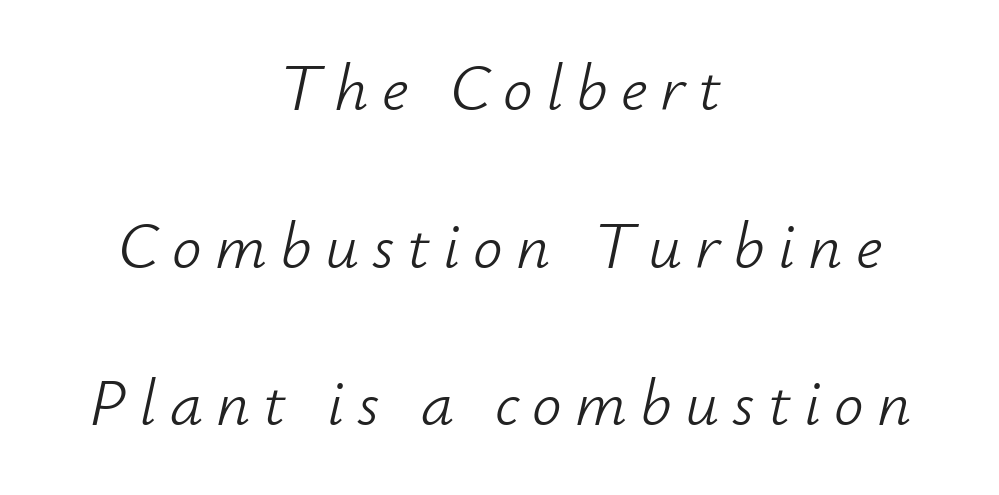
A student would call this center alignment; a typographer would say set centered. The rendering uses natural spacing where letterforms have individual widths. The tracking reads as deliberately expanded to a designer's eye. Beneath every word, the page is bare.
